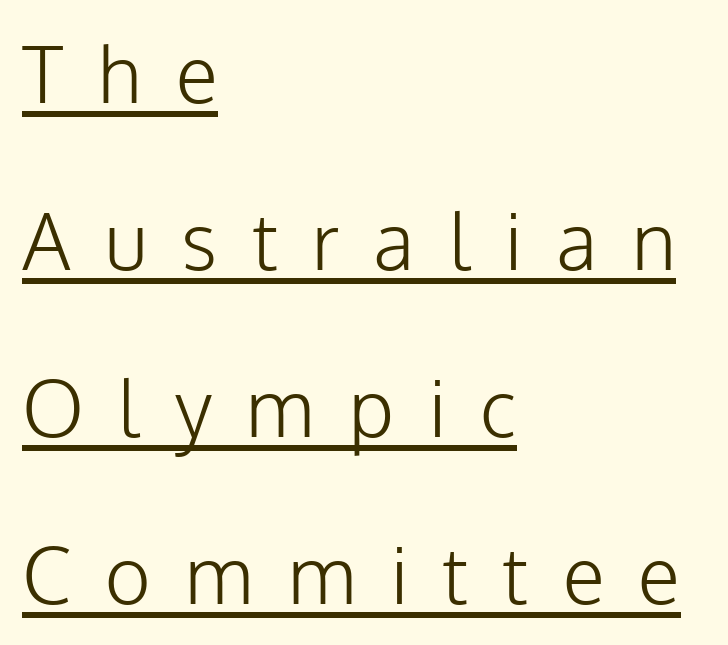
The setting favours the left margin, as ordinary paragraphs usually do. The passage shown has open, widely tracked lettering throughout. The space between consecutive lines is lavish. The letters stand upright; this is a roman face. Is this a heavy cut? Hardly; it is regular or lighter.
